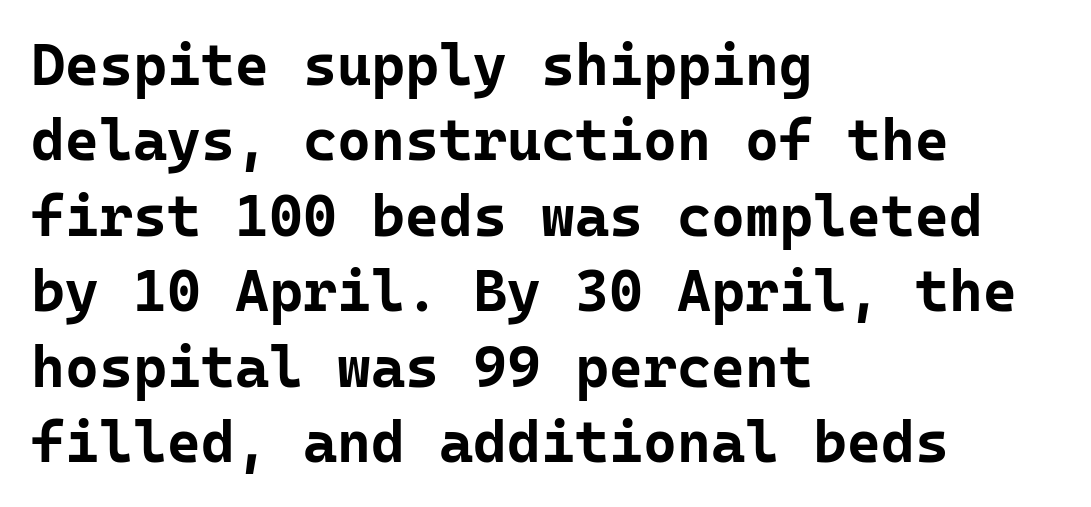
I'd call this a sans setting — the letters go barefoot. Is the letter spacing exaggerated? No — it looks like the ordinary default. What weight is shown? A full bold with thick strokes. Vertical spacing — default. A classic flush-left, rag-right setting is used for this passage. The words here are not underlined.
